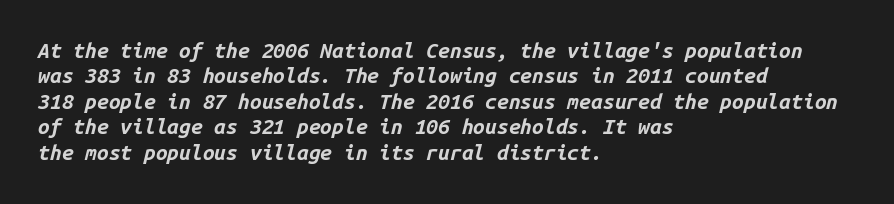
Q: Is the text bold? A: Yes.
Q: Is the text italic (slanted)? A: Yes, it leans right by about 14 degrees.
Q: Is the text underlined? A: No.
Q: How is the paragraph aligned? A: Left-aligned.
Q: Is the spacing between letters normal or unusually wide? A: Normal.
